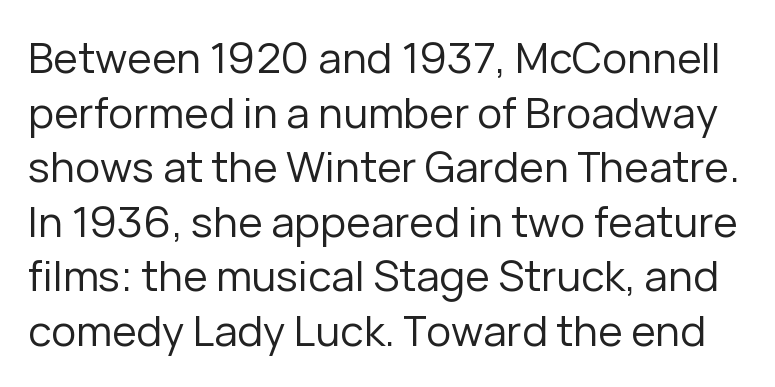
Q: Is the text bold? A: No.
Q: Is the text italic (slanted)? A: No, it is upright.
Q: Is the typeface a serif or a sans-serif typeface? A: Sans-serif.
Q: Is the text underlined? A: No.
Q: Is the spacing between letters normal or unusually wide? A: Normal.
Q: Is the spacing between lines tight, normal or loose? A: Normal.
Q: Width (condensed, normal, or wide)? A: Normal.
Q: Stroke contrast? A: Low.
Q: x-height? A: Medium.
Q: Monospaced? A: No.
